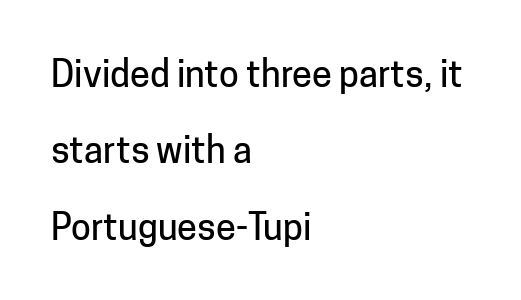
The image shows 36 px sans-serif type, upright; set left-aligned, loose line spacing (2.12x), normal letter spacing, not underlined; low stroke contrast and a medium x-height.
